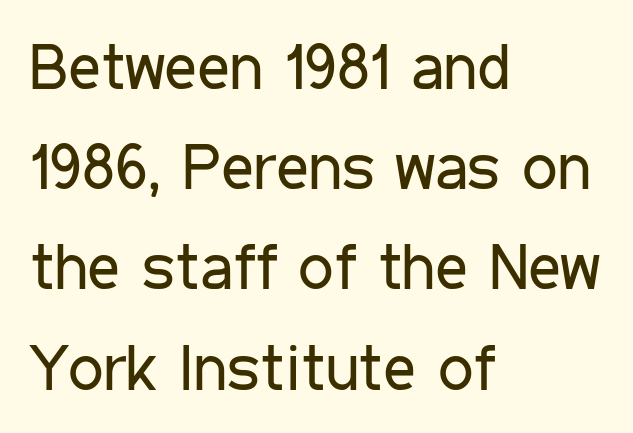
The compositor pushed each line to the left boundary. Is there much room between lines? A standard amount, neither cramped nor airy. The line texture is even and compact thanks to regular tracking. A typesetter would call this proportional, since set widths differ per character.
